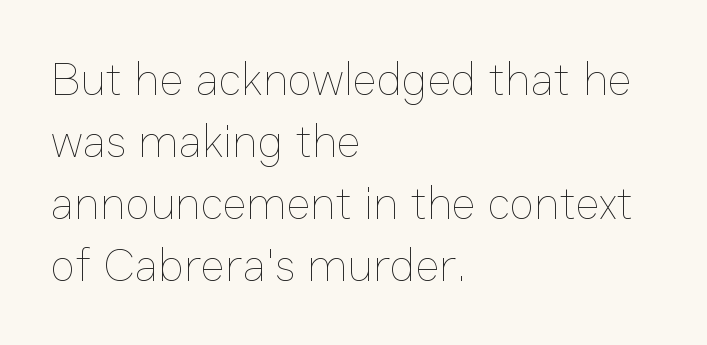
Weight: regular or lighter. Rows of type keep a routine distance in the vertical direction. A typesetter would call this proportional, since set widths differ per character. Students, note that the glyphs here touch the page at normal intervals.
